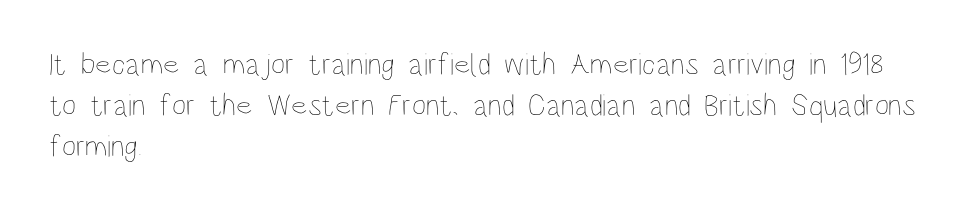
Notice how descenders clear the ascenders below comfortably — that's standard leading. The specimen omits any rule beneath the text block's lines. All the whitespace from short lines collects on the right. Is this a fixed-width face? No — the glyphs have proportional, varying widths. Is this a heavy cut? Hardly; it is regular or lighter. Each word holds together tightly as a unit, with standard inter-letter gaps.
